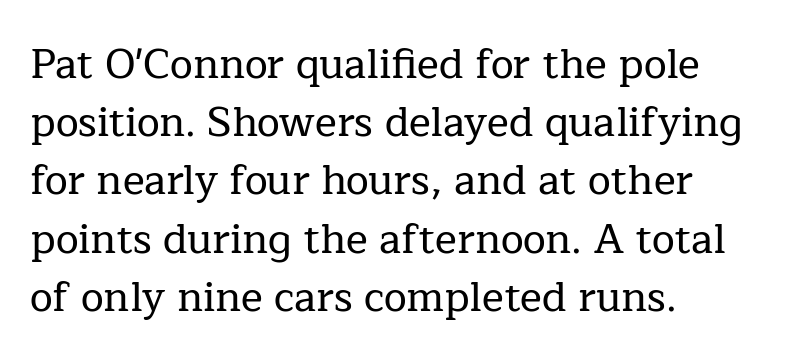
The image shows 41 px serif type, upright; set left-aligned, normal line spacing (1.42x), normal letter spacing, not underlined; low stroke contrast and a medium x-height.
